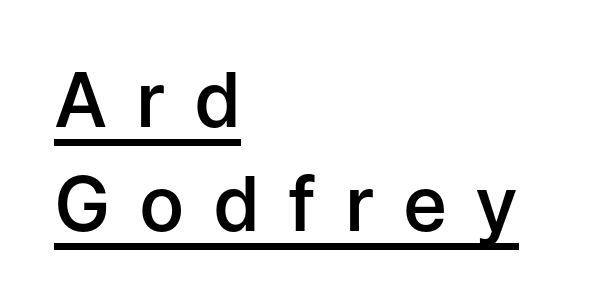
Q: Is the text bold? A: Semi-bold.
Q: Is the text italic (slanted)? A: No, it is upright.
Q: Is the typeface a serif or a sans-serif typeface? A: Sans-serif.
Q: Is the text underlined? A: Yes.
Q: How is the paragraph aligned? A: Left-aligned.
Q: Is the spacing between letters normal or unusually wide? A: Unusually wide.
Q: Is the spacing between lines tight, normal or loose? A: Normal.
Q: Width (condensed, normal, or wide)? A: Normal.
Q: Stroke contrast? A: Low.
Q: x-height? A: Medium.
Q: Monospaced? A: No.
